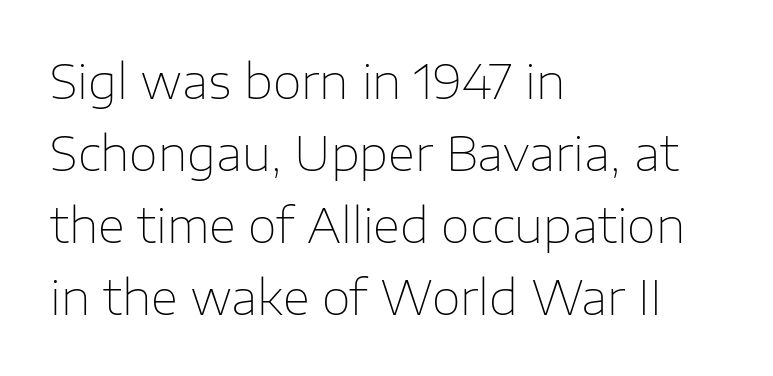
The passage shown is typeset with a sans-serif family. Letters have the restrained weight of plain body copy at most. Each letter keeps its own natural width here, so spacing adapts to shape. The block of text has a typical density, with ordinary space between rows. The gap between lines stays unmarked.
